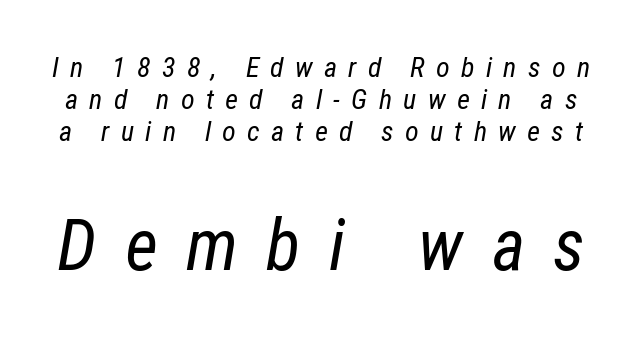
{"italic": "yes", "lean": "right", "slant_degrees": 12, "bold": "no", "weight": "regular", "width": "condensed", "stroke_contrast": "low", "x_height": "medium", "monospaced": "no", "underline": "no", "line_spacing": "tight", "line_spacing_ratio": 1.15, "letter_spacing": "wide", "letter_spacing_em": 0.4, "larger_block": "second", "size_ratio": 2.54, "glyph_px": 71}
